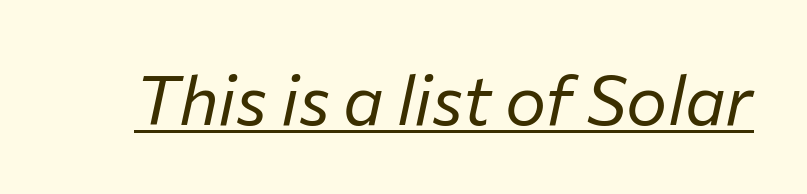
When letters slant like this, we call the style italic. This sample has the flowing, uneven cadence of proportional lettering. The weight would be labelled regular, book, light, or lighter still. Caption: standard tracking, unaltered. In designer terms, the underline attribute is active on this setting.
